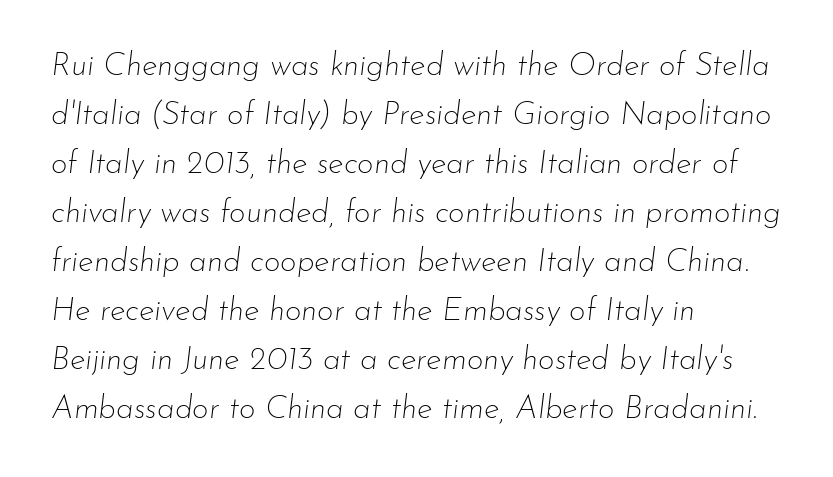
Q: Is the text bold? A: No.
Q: Is the text italic (slanted)? A: Yes, it leans right by about 7 degrees.
Q: Is the text underlined? A: No.
Q: How is the paragraph aligned? A: Left-aligned.
Q: Is the spacing between letters normal or unusually wide? A: Normal.
Q: Is the spacing between lines tight, normal or loose? A: Normal.
Q: Width (condensed, normal, or wide)? A: Normal.
Q: Stroke contrast? A: Low.
Q: x-height? A: Small.
Q: Monospaced? A: No.
